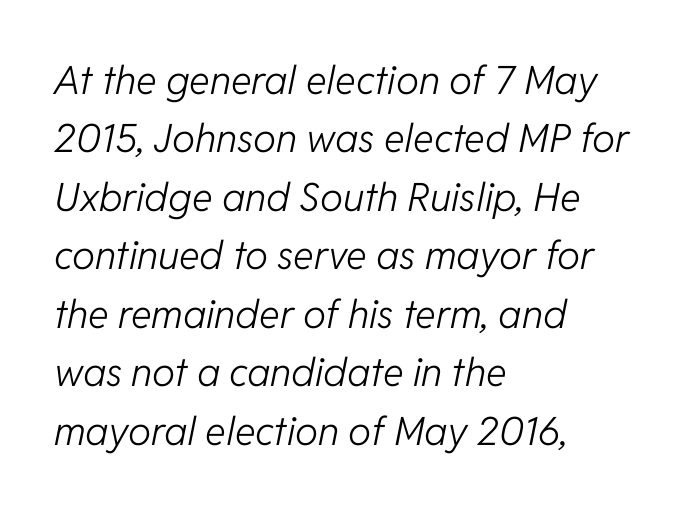
The image shows 39 px light type, italic (leaning right); set left-aligned, normal line spacing (1.5x), normal letter spacing, not underlined; low stroke contrast and a medium x-height.
